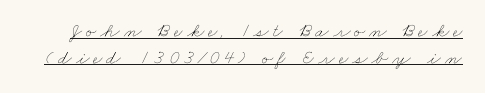
Q: Is the text bold? A: No.
Q: Is the text underlined? A: Yes.
Q: Is the spacing between letters normal or unusually wide? A: Unusually wide.
Q: Is the spacing between lines tight, normal or loose? A: Normal.
